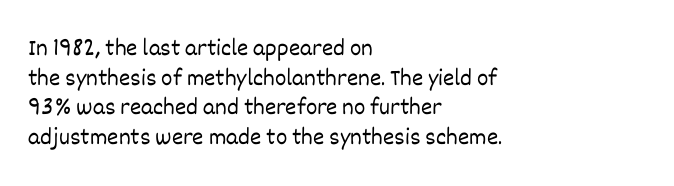
Q: Is the text bold? A: No.
Q: Is the text italic (slanted)? A: No, it is upright.
Q: Is the text underlined? A: No.
Q: How is the paragraph aligned? A: Left-aligned.
Q: Is the spacing between letters normal or unusually wide? A: Normal.
